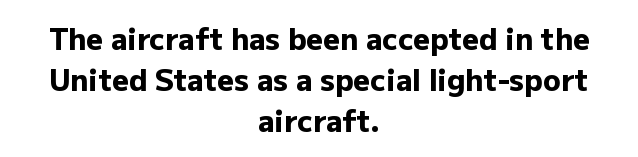
{"serif": "no", "italic": "no", "bold": "yes", "weight": "heavy", "width": "normal", "stroke_contrast": "low", "x_height": "medium", "monospaced": "no", "underline": "no", "align": "center", "line_spacing": "normal", "line_spacing_ratio": 1.41, "letter_spacing": "normal", "letter_spacing_em": 0.0, "glyph_px": 29}
